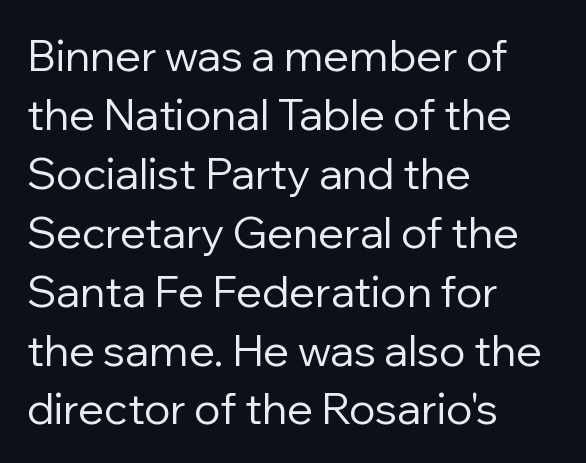
{"serif": "no", "italic": "no", "bold": "no", "weight": "regular", "width": "normal", "stroke_contrast": "low", "x_height": "medium", "monospaced": "no", "underline": "no", "align": "left", "line_spacing": "normal", "line_spacing_ratio": 1.37, "letter_spacing": "normal", "letter_spacing_em": 0.0, "glyph_px": 43}
